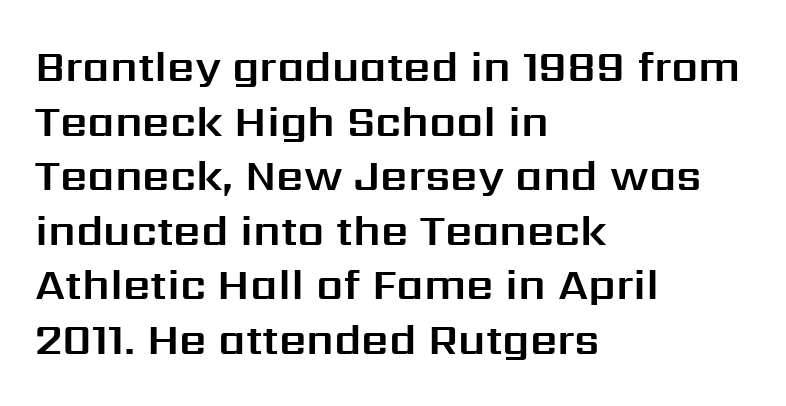
The image shows 43 px sans-serif type, upright; set left-aligned, normal line spacing (1.27x), normal letter spacing, not underlined; medium stroke contrast and a medium x-height.
